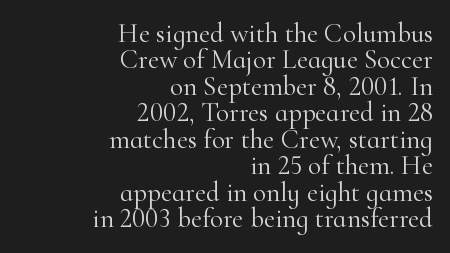
Q: Is the text bold? A: No.
Q: Is the text italic (slanted)? A: No, it is upright.
Q: Is the text underlined? A: No.
Q: How is the paragraph aligned? A: Right-aligned.
Q: Is the spacing between letters normal or unusually wide? A: Normal.
Q: Is the spacing between lines tight, normal or loose? A: Tight.
